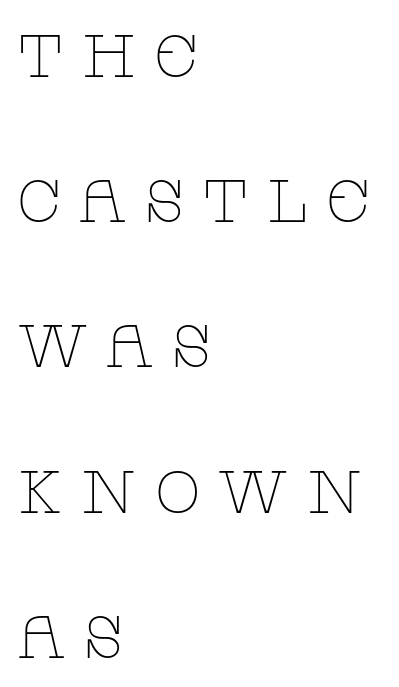
The image shows 60 px thin, wide serif type, upright; set left-aligned, loose line spacing (2.42x), unusually wide letter spacing (+0.28 em), not underlined; low stroke contrast and a large x-height.
